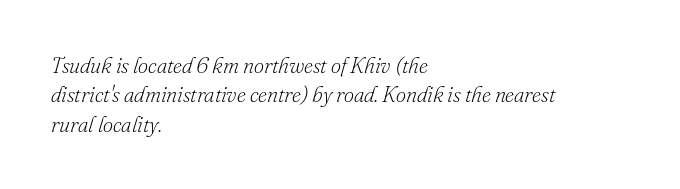
The image shows 22 px text type, italic (leaning right); set left-aligned, normal line spacing (1.34x), normal letter spacing, not underlined.
